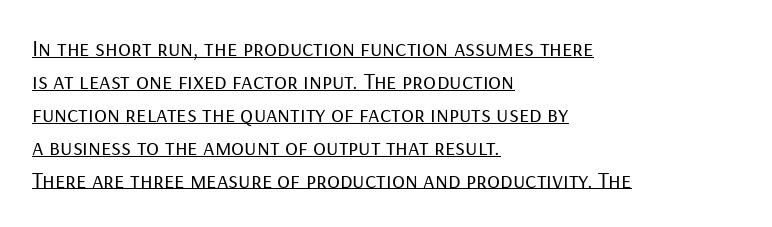
Q: Is the text bold? A: No.
Q: Is the text italic (slanted)? A: No, it is upright.
Q: Is the text underlined? A: Yes.
Q: How is the paragraph aligned? A: Left-aligned.
Q: Is the spacing between letters normal or unusually wide? A: Normal.
Q: Is the spacing between lines tight, normal or loose? A: Normal.
